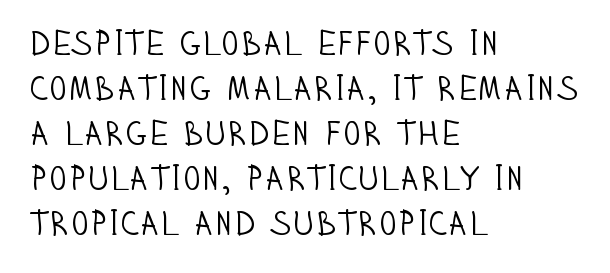
Q: Is the text bold? A: No.
Q: Is the text italic (slanted)? A: No, it is upright.
Q: Is the typeface a serif or a sans-serif typeface? A: Sans-serif.
Q: Is the text underlined? A: No.
Q: How is the paragraph aligned? A: Left-aligned.
Q: Is the spacing between letters normal or unusually wide? A: Normal.
Q: Is the spacing between lines tight, normal or loose? A: Normal.
Q: Width (condensed, normal, or wide)? A: Condensed.
Q: Stroke contrast? A: Low.
Q: x-height? A: Large.
Q: Monospaced? A: No.
